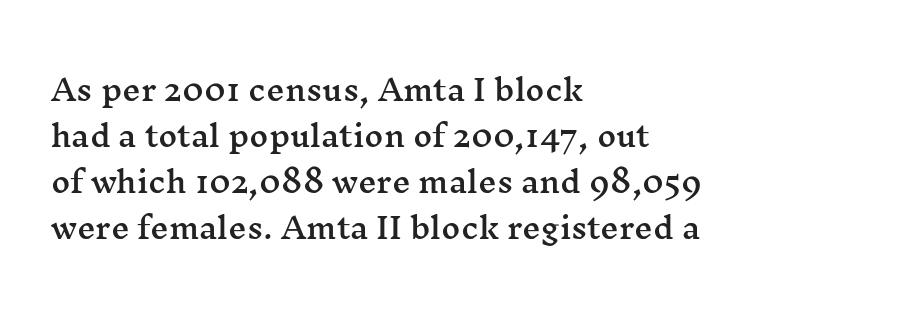
Q: Is the text italic (slanted)? A: No, it is upright.
Q: Is the typeface a serif or a sans-serif typeface? A: Serif.
Q: Is the text underlined? A: No.
Q: How is the paragraph aligned? A: Left-aligned.
Q: Is the spacing between letters normal or unusually wide? A: Normal.
Q: Is the spacing between lines tight, normal or loose? A: Normal.
Q: Width (condensed, normal, or wide)? A: Wide.
Q: Stroke contrast? A: Medium.
Q: x-height? A: Medium.
Q: Monospaced? A: No.
